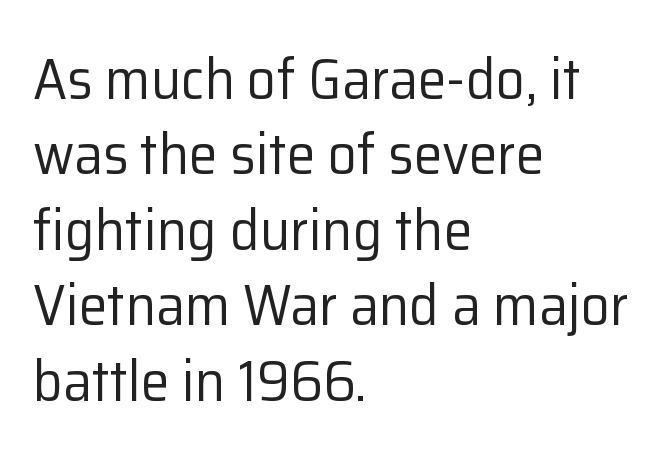
{"serif": "no", "italic": "no", "bold": "no", "weight": "regular", "width": "normal", "stroke_contrast": "low", "x_height": "medium", "monospaced": "no", "underline": "no", "align": "left", "line_spacing": "normal", "line_spacing_ratio": 1.3, "letter_spacing": "normal", "letter_spacing_em": 0.0, "glyph_px": 58}
